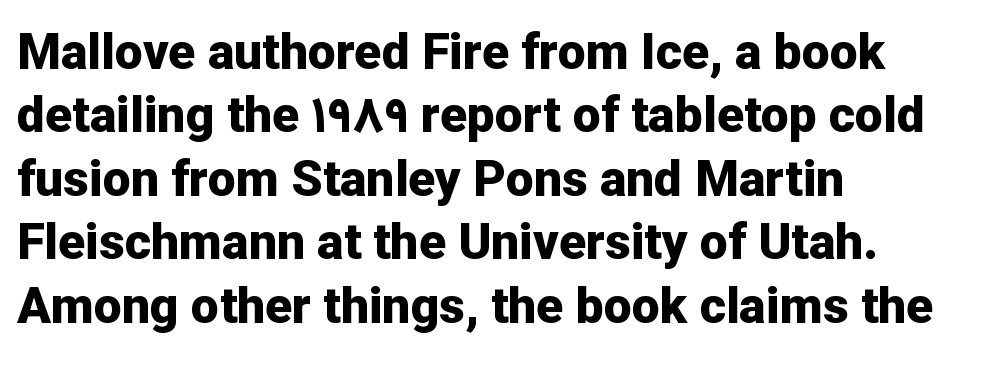
The image shows 50 px bold sans-serif type, upright; set left-aligned, normal line spacing (1.27x), normal letter spacing, not underlined; low stroke contrast and a medium x-height.
